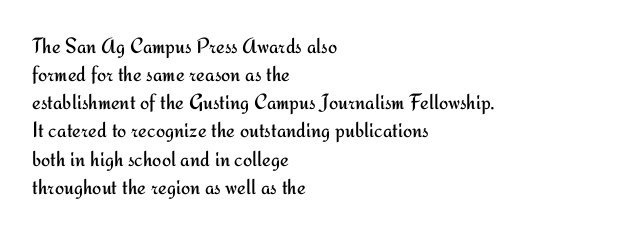
Normally led — the rows are evenly, conventionally spaced. Underlining? Definitely not there. The axis of the letterforms is exactly vertical. The passage is arranged the way most books set body copy — flush left. Default kerning and tracking; the words read as compact shapes.
